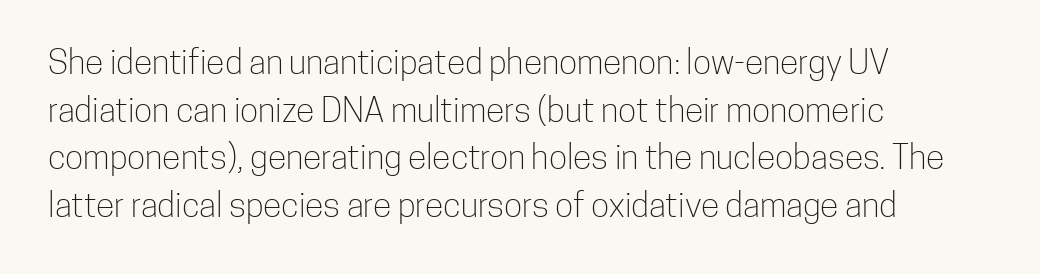
The image shows 34 px light, condensed sans-serif type, upright; set left-aligned, normal line spacing (1.4x), normal letter spacing, not underlined; low stroke contrast and a medium x-height.
